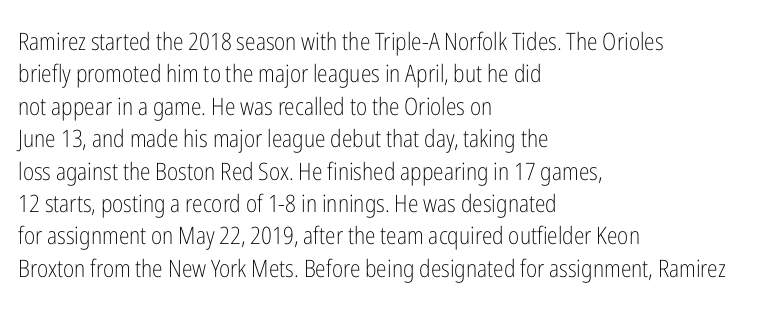
The image shows 24 px text type, upright; set left-aligned, normal line spacing (1.35x), normal letter spacing, not underlined.
